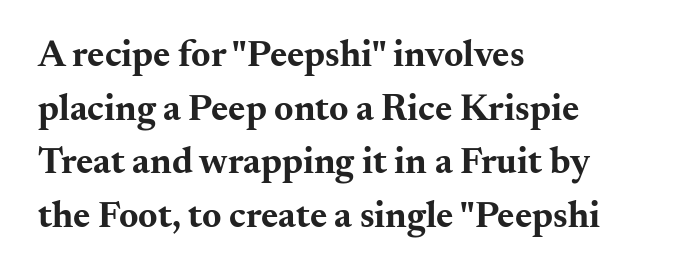
The image shows 37 px bold, wide serif type, upright; set left-aligned, normal line spacing (1.45x), normal letter spacing, not underlined; medium stroke contrast and a small x-height.
